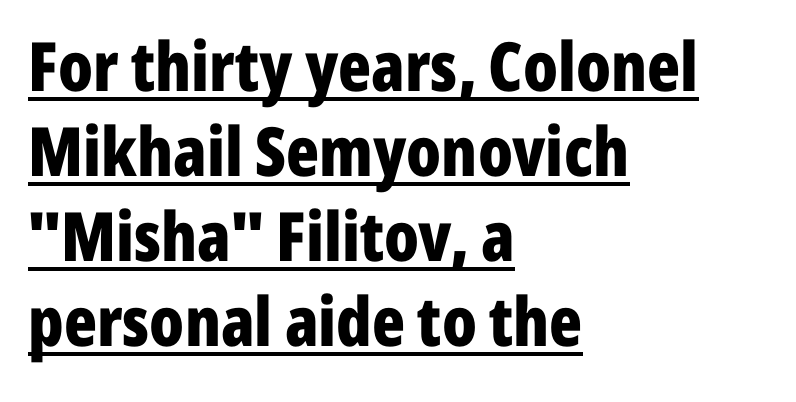
The image shows 68 px bold, condensed sans-serif type, upright; set left-aligned, normal line spacing (1.25x), normal letter spacing, underlined; low stroke contrast and a medium x-height.
